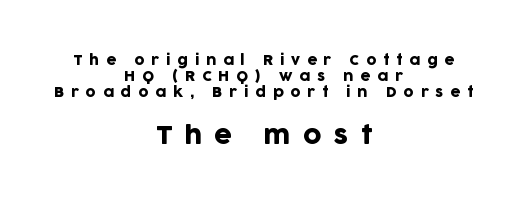
The image shows 25 px text type, upright; set centered, tight line spacing (1.15x), unusually wide letter spacing (+0.49 em), not underlined; the second (bottom) block is 1.79x larger.
